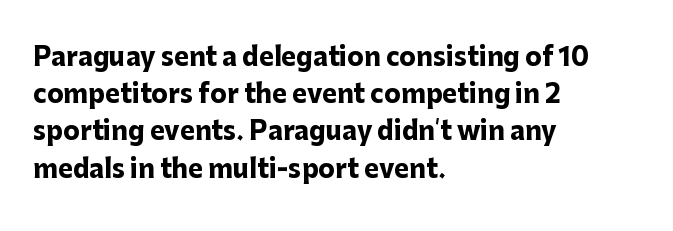
The image shows 25 px bold type, upright; set left-aligned, normal line spacing (1.49x), normal letter spacing, not underlined.
